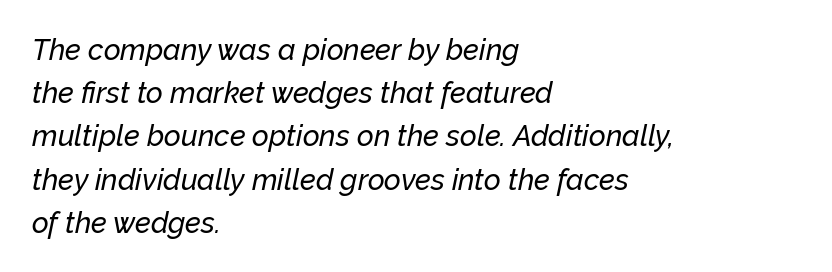
The image shows 29 px text type, italic (leaning right); set left-aligned, normal line spacing (1.49x), normal letter spacing, not underlined; low stroke contrast and a medium x-height.
